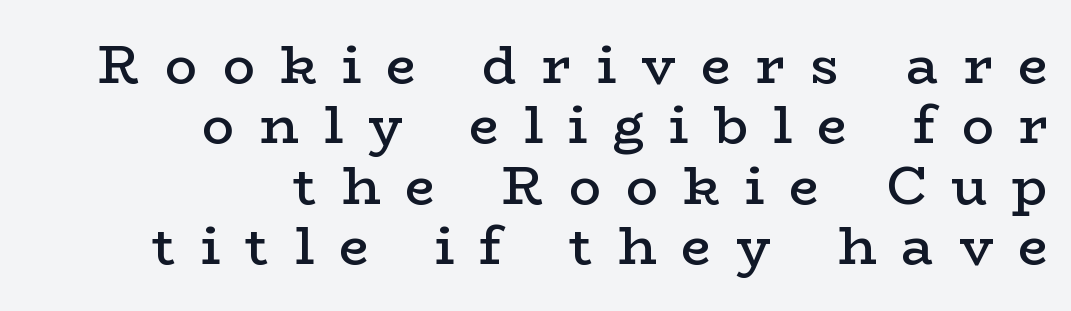
Q: Is the text bold? A: Semi-bold.
Q: Is the text italic (slanted)? A: No, it is upright.
Q: Is the typeface a serif or a sans-serif typeface? A: Serif.
Q: Is the text underlined? A: No.
Q: How is the paragraph aligned? A: Right-aligned.
Q: Is the spacing between letters normal or unusually wide? A: Unusually wide.
Q: Is the spacing between lines tight, normal or loose? A: Tight.
Q: Width (condensed, normal, or wide)? A: Wide.
Q: Stroke contrast? A: Low.
Q: x-height? A: Medium.
Q: Monospaced? A: No.
